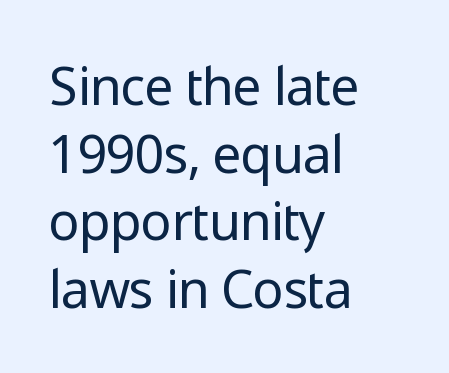
Q: Is the text bold? A: No.
Q: Is the text italic (slanted)? A: No, it is upright.
Q: Is the typeface a serif or a sans-serif typeface? A: Sans-serif.
Q: Is the text underlined? A: No.
Q: How is the paragraph aligned? A: Left-aligned.
Q: Is the spacing between letters normal or unusually wide? A: Normal.
Q: Is the spacing between lines tight, normal or loose? A: Normal.
Q: Width (condensed, normal, or wide)? A: Normal.
Q: Stroke contrast? A: Low.
Q: x-height? A: Medium.
Q: Monospaced? A: No.
